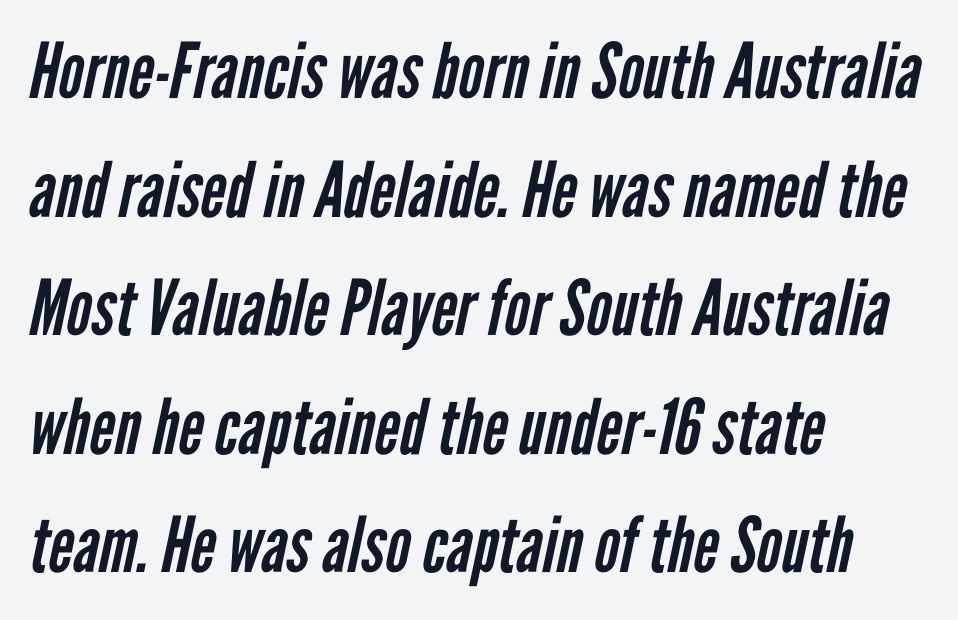
The face used here is proportionally spaced, like ordinary book or web type. The glyphs in this specimen are sans serif. The line texture is even and compact thanks to regular tracking. The font is comparable to plain body text, perhaps lighter. A normal amount of white space separates one row of letters from the next.
